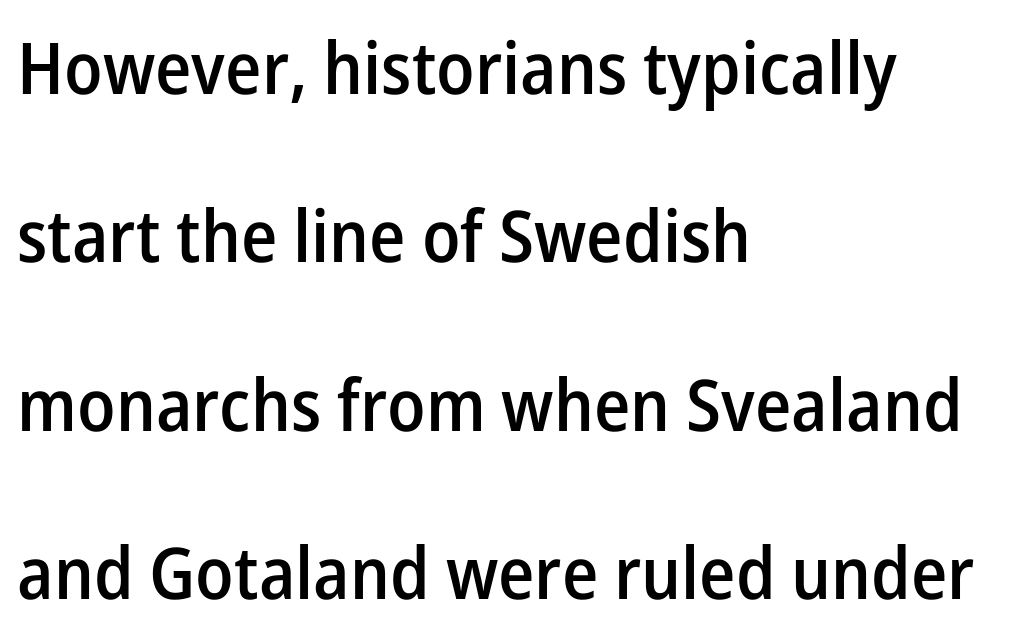
The image shows 72 px semibold sans-serif type, upright; set left-aligned, loose line spacing (2.34x), normal letter spacing, not underlined; low stroke contrast and a medium x-height.
